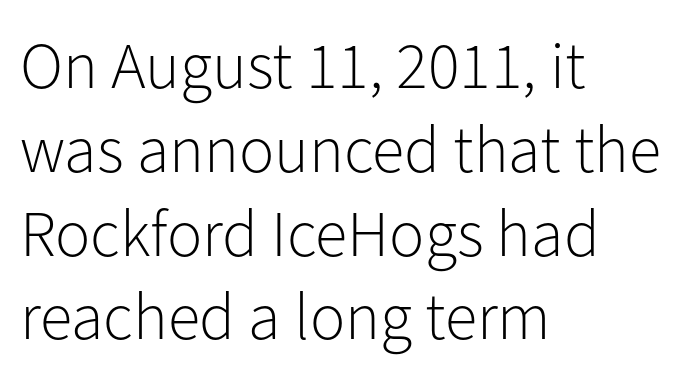
The image shows 66 px light sans-serif type, upright; set left-aligned, normal line spacing (1.27x), normal letter spacing, not underlined; low stroke contrast and a medium x-height.
